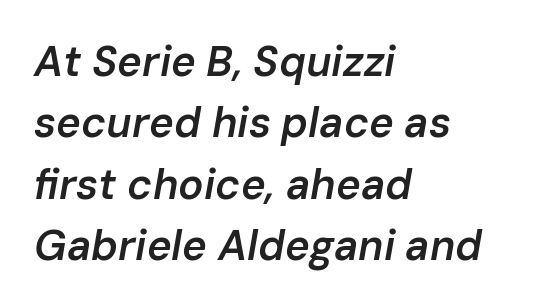
{"italic": "yes", "lean": "right", "slant_degrees": 10, "bold": "semi", "weight": "semibold", "width": "normal", "stroke_contrast": "low", "x_height": "medium", "monospaced": "no", "underline": "no", "align": "left", "line_spacing": "normal", "line_spacing_ratio": 1.46, "letter_spacing": "normal", "letter_spacing_em": 0.0, "glyph_px": 42}
